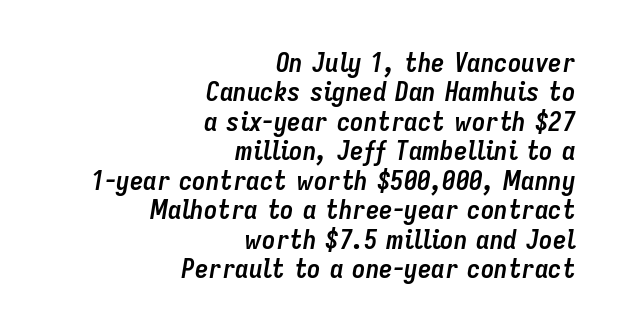
Q: Is the text bold? A: Yes.
Q: Is the text italic (slanted)? A: Yes, it leans right by about 9 degrees.
Q: Is the text underlined? A: No.
Q: How is the paragraph aligned? A: Right-aligned.
Q: Is the spacing between letters normal or unusually wide? A: Normal.
Q: Is the spacing between lines tight, normal or loose? A: Tight.
